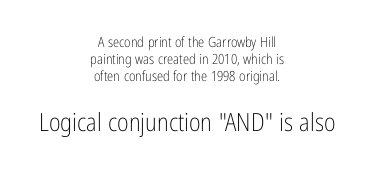
This rendering leaves character spacing at its baseline value. You get the small type first, then a jump to larger type. The strokes carry an ordinary text weight at most. Nobody drew a line under any word here.
